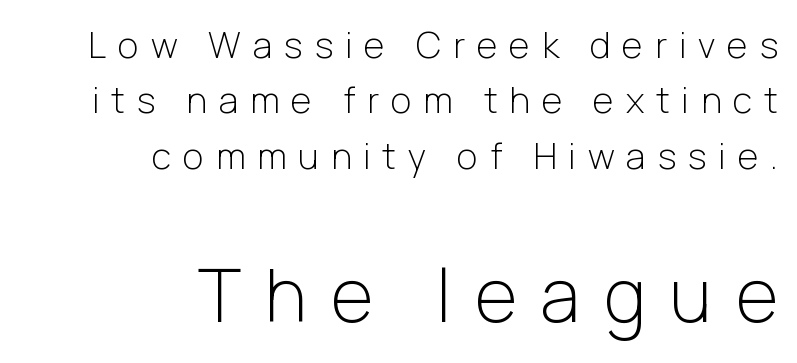
Which margin do the lines hug? The right one — the left edge is uneven. The later block is typeset at a bigger size than the earlier block. How are the letters spaced? Widely, with obvious added tracking. Compared with a typical body face, this is equally light or lighter still. The letters stand straight up with perfectly vertical stems. Words float on clear page, feet unadorned.
